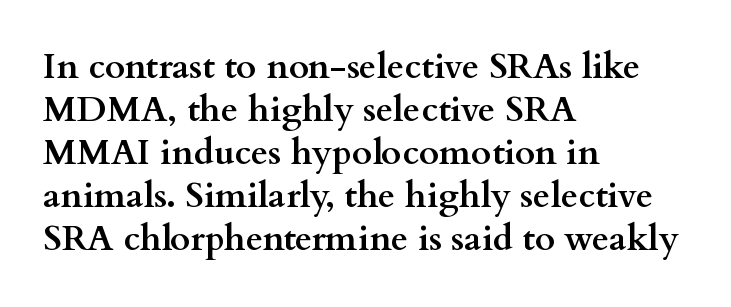
Q: Is the text bold? A: Yes.
Q: Is the text italic (slanted)? A: No, it is upright.
Q: Is the typeface a serif or a sans-serif typeface? A: Serif.
Q: Is the text underlined? A: No.
Q: How is the paragraph aligned? A: Left-aligned.
Q: Is the spacing between letters normal or unusually wide? A: Normal.
Q: Width (condensed, normal, or wide)? A: Wide.
Q: Stroke contrast? A: Medium.
Q: x-height? A: Small.
Q: Monospaced? A: No.
